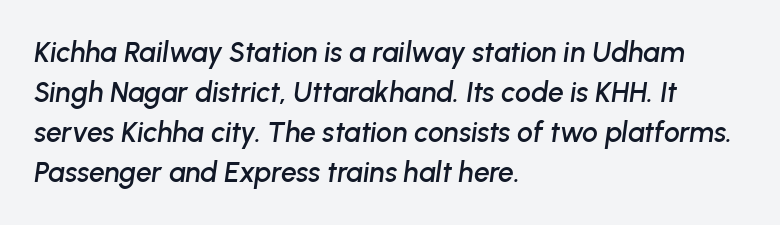
{"italic": "yes", "lean": "right", "slant_degrees": 8, "width": "normal", "stroke_contrast": "low", "x_height": "medium", "monospaced": "no", "underline": "no", "align": "left", "line_spacing": "normal", "line_spacing_ratio": 1.43, "letter_spacing": "normal", "letter_spacing_em": 0.0, "glyph_px": 28}
